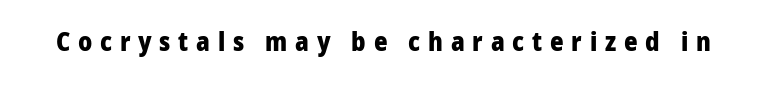
{"italic": "no", "bold": "yes", "underline": "no", "letter_spacing": "wide", "letter_spacing_em": 0.3, "glyph_px": 26}
